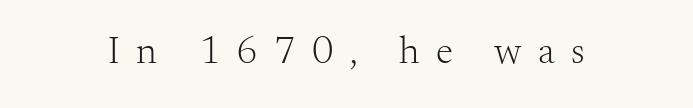
Look at the bottom of the vertical strokes: they flare into serifs here. The baseline area is clear. Looks like regular typesetting: each glyph gets only the width it needs. Every character sits straight up, as roman type does. Each word looks stretched out because of the extra space between its letters.
